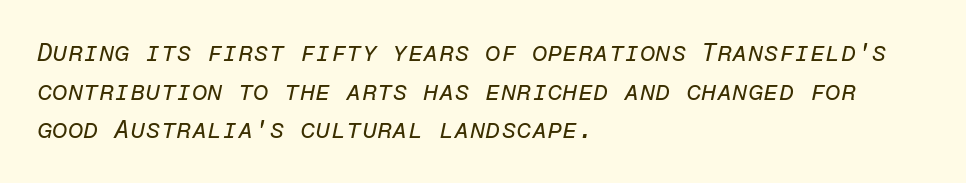
Q: Is the text bold? A: No.
Q: Is the text italic (slanted)? A: Yes, it leans right by about 12 degrees.
Q: Is the text underlined? A: No.
Q: How is the paragraph aligned? A: Left-aligned.
Q: Is the spacing between letters normal or unusually wide? A: Normal.
Q: Is the spacing between lines tight, normal or loose? A: Normal.
